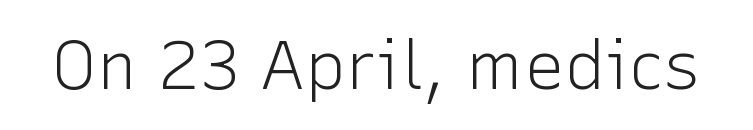
What stands out about the letter spacing? Nothing — it is the standard amount. You could not count columns in this text — the font is proportionally spaced. Stroke thickness stays within the range of a standard reading face or lighter. Unlike italic type, these characters show no tilt at all. This rendering features lettering with no underline. I'd call this a sans setting — the letters go barefoot.
